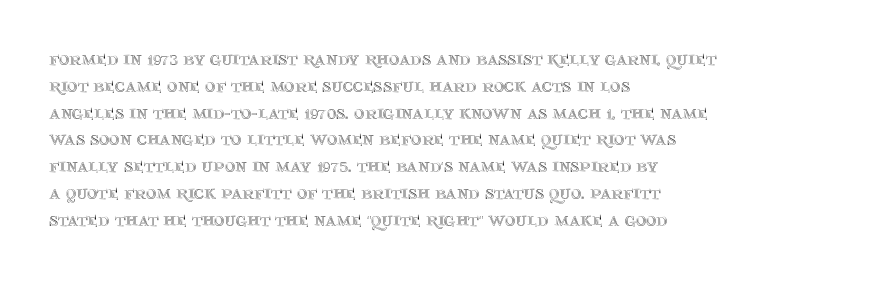
The image shows 20 px text type, upright; set left-aligned, normal line spacing (1.34x), normal letter spacing, not underlined.
